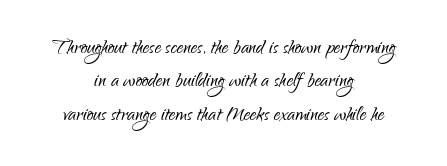
What's the leading like? Ordinary, nothing unusual. Stems and bowls with no extra thickness — not bold. Both edges are ragged and mirror each other, which tells us the setting is centered. No word sits above an underline. These lines keep a tight, regular rhythm from letter to letter.
